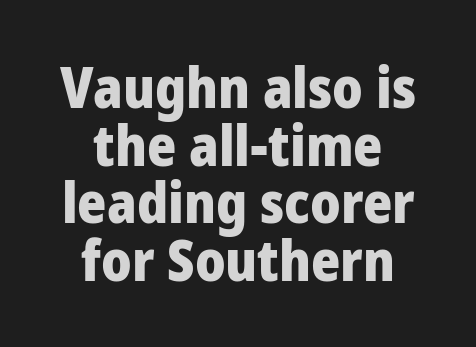
Q: Is the text bold? A: Yes.
Q: Is the text italic (slanted)? A: No, it is upright.
Q: Is the typeface a serif or a sans-serif typeface? A: Sans-serif.
Q: Is the text underlined? A: No.
Q: How is the paragraph aligned? A: Centered.
Q: Is the spacing between letters normal or unusually wide? A: Normal.
Q: Is the spacing between lines tight, normal or loose? A: Tight.
Q: Width (condensed, normal, or wide)? A: Normal.
Q: Stroke contrast? A: Low.
Q: x-height? A: Medium.
Q: Monospaced? A: No.
